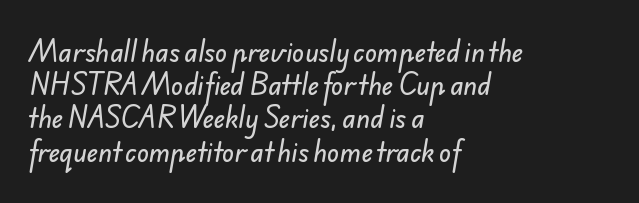
The image shows 25 px text type; set left-aligned, normal line spacing (1.33x), normal letter spacing, not underlined.
